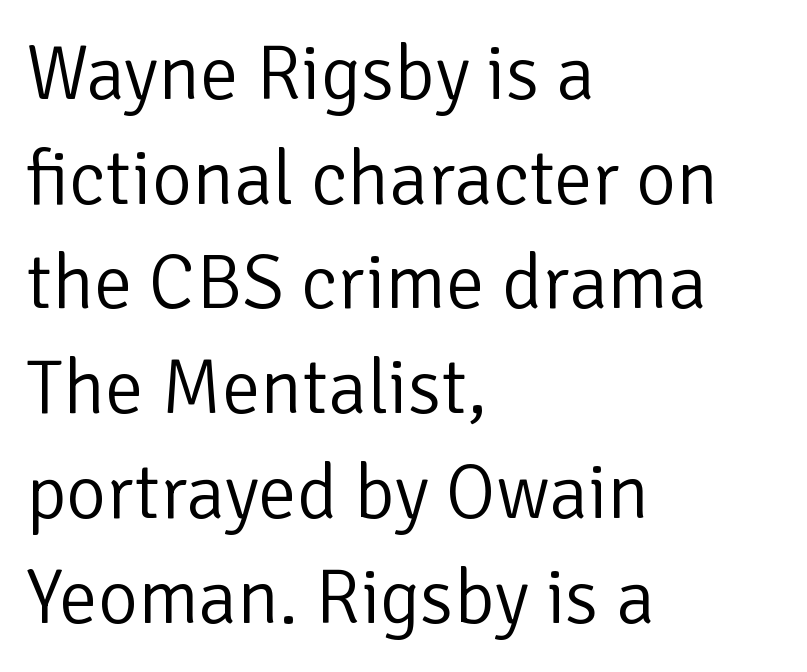
Q: Is the text bold? A: No.
Q: Is the text italic (slanted)? A: No, it is upright.
Q: Is the typeface a serif or a sans-serif typeface? A: Sans-serif.
Q: Is the text underlined? A: No.
Q: How is the paragraph aligned? A: Left-aligned.
Q: Is the spacing between letters normal or unusually wide? A: Normal.
Q: Is the spacing between lines tight, normal or loose? A: Normal.
Q: Width (condensed, normal, or wide)? A: Normal.
Q: Stroke contrast? A: Low.
Q: x-height? A: Medium.
Q: Monospaced? A: No.
